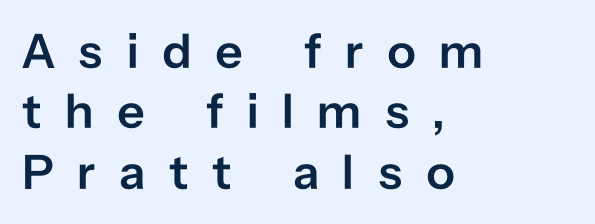
The rendering inserts visible extra space after every character. The glyphs in this specimen are sans serif. Line starts are locked; line ends wander. The baseline area is clear. Here the designer chose a conventional face with non-uniform glyph widths.
